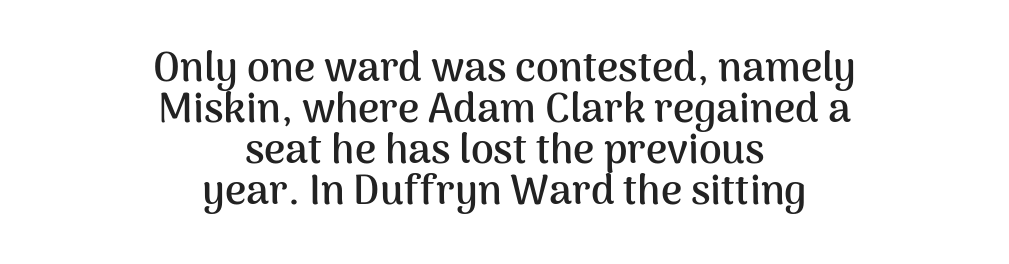
Q: Is the text bold? A: Yes.
Q: Is the text italic (slanted)? A: No, it is upright.
Q: Is the typeface a serif or a sans-serif typeface? A: Sans-serif.
Q: Is the text underlined? A: No.
Q: How is the paragraph aligned? A: Centered.
Q: Is the spacing between letters normal or unusually wide? A: Normal.
Q: Is the spacing between lines tight, normal or loose? A: Tight.
Q: Width (condensed, normal, or wide)? A: Normal.
Q: Stroke contrast? A: Medium.
Q: x-height? A: Medium.
Q: Monospaced? A: No.
